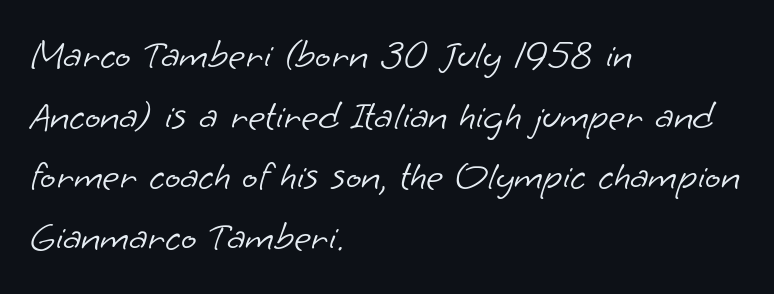
Q: Is the text bold? A: No.
Q: Is the typeface a serif or a sans-serif typeface? A: Sans-serif.
Q: Is the text underlined? A: No.
Q: How is the paragraph aligned? A: Left-aligned.
Q: Is the spacing between letters normal or unusually wide? A: Normal.
Q: Is the spacing between lines tight, normal or loose? A: Normal.
Q: Width (condensed, normal, or wide)? A: Normal.
Q: Stroke contrast? A: Low.
Q: x-height? A: Small.
Q: Monospaced? A: No.
